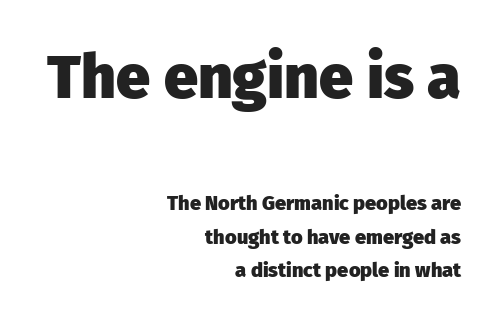
Q: Is the text bold? A: Yes.
Q: Is the text italic (slanted)? A: No, it is upright.
Q: Is the typeface a serif or a sans-serif typeface? A: Sans-serif.
Q: Is the text underlined? A: No.
Q: How is the paragraph aligned? A: Right-aligned.
Q: Is the spacing between letters normal or unusually wide? A: Normal.
Q: Is the spacing between lines tight, normal or loose? A: Normal.
Q: Which block of text is set in a larger size, the first (top) or the second (bottom)? A: The first (top) one.
Q: Width (condensed, normal, or wide)? A: Normal.
Q: Stroke contrast? A: Low.
Q: x-height? A: Medium.
Q: Monospaced? A: No.
